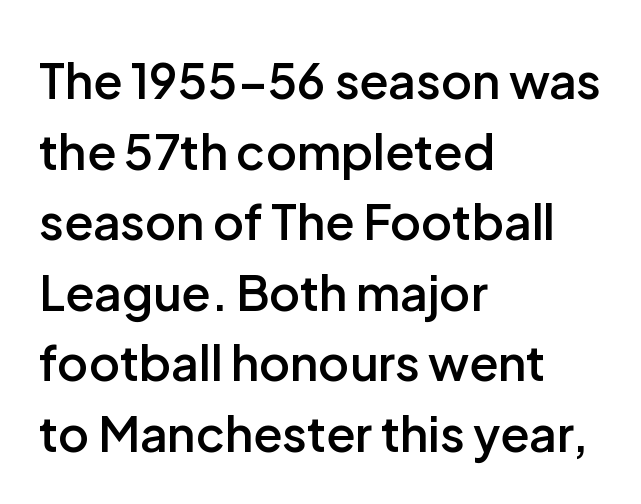
Q: Is the text bold? A: Semi-bold.
Q: Is the text italic (slanted)? A: No, it is upright.
Q: Is the typeface a serif or a sans-serif typeface? A: Sans-serif.
Q: Is the text underlined? A: No.
Q: How is the paragraph aligned? A: Left-aligned.
Q: Is the spacing between letters normal or unusually wide? A: Normal.
Q: Is the spacing between lines tight, normal or loose? A: Normal.
Q: Width (condensed, normal, or wide)? A: Normal.
Q: Stroke contrast? A: Low.
Q: x-height? A: Medium.
Q: Monospaced? A: No.
